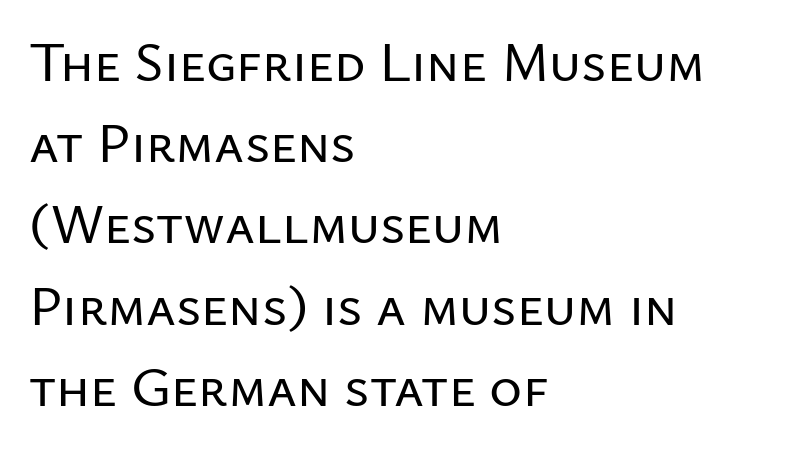
Vertical strokes here are truly vertical. Vertically, the passage feels balanced, rows spaced as you'd expect. Is this a fixed-width face? No — the glyphs have proportional, varying widths. What stands out about the letter spacing? Nothing — it is the standard amount. This sample uses a sans-serif face.
